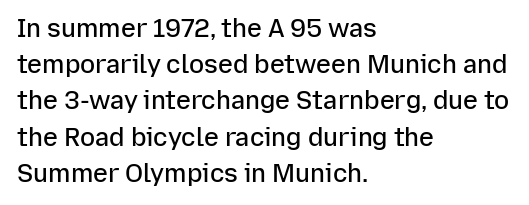
{"italic": "no", "bold": "semi", "underline": "no", "align": "left", "line_spacing": "normal", "line_spacing_ratio": 1.45, "letter_spacing": "normal", "letter_spacing_em": 0.0, "glyph_px": 25}
